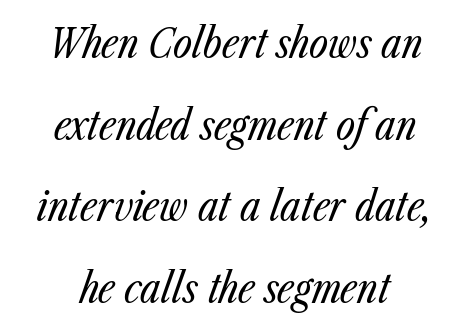
This sample has the flowing, uneven cadence of proportional lettering. Successive baselines arrive slowly, with a big drop between each. Is this a heavy cut? Hardly; it is regular or lighter. Each word holds together tightly as a unit, with standard inter-letter gaps.
